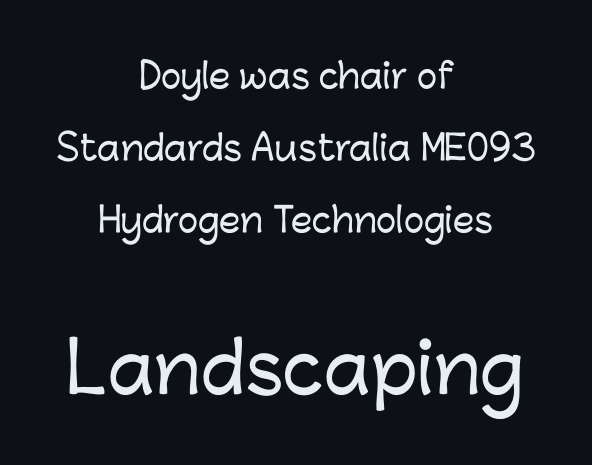
The letterforms sit shoulder to shoulder at normal distance. Vertical spacing — loose. The following chunk of copy outweighs the initial chunk in type size. Leftover space on each line is divided equally before and after the words. The type family on display is of the sans-serif kind. Spacing verdict: proportional, widths tailored to each character.
